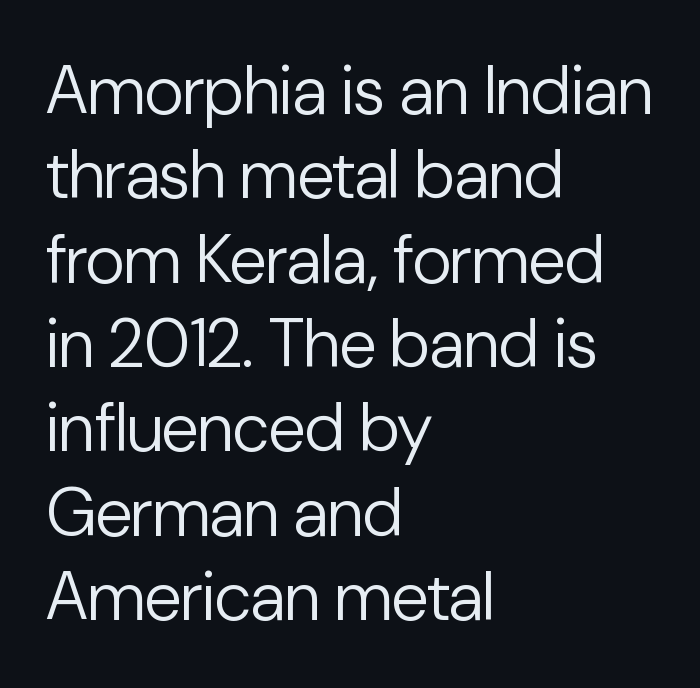
Q: Is the text bold? A: No.
Q: Is the text italic (slanted)? A: No, it is upright.
Q: Is the typeface a serif or a sans-serif typeface? A: Sans-serif.
Q: Is the text underlined? A: No.
Q: How is the paragraph aligned? A: Left-aligned.
Q: Is the spacing between letters normal or unusually wide? A: Normal.
Q: Width (condensed, normal, or wide)? A: Normal.
Q: Stroke contrast? A: Low.
Q: x-height? A: Medium.
Q: Monospaced? A: No.
